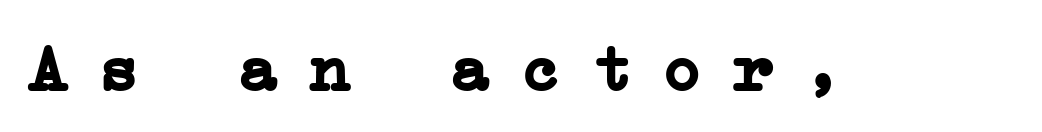
The image shows 67 px semibold serif type, upright; set unusually wide letter spacing (+0.45 em), not underlined; low stroke contrast and a medium x-height.
